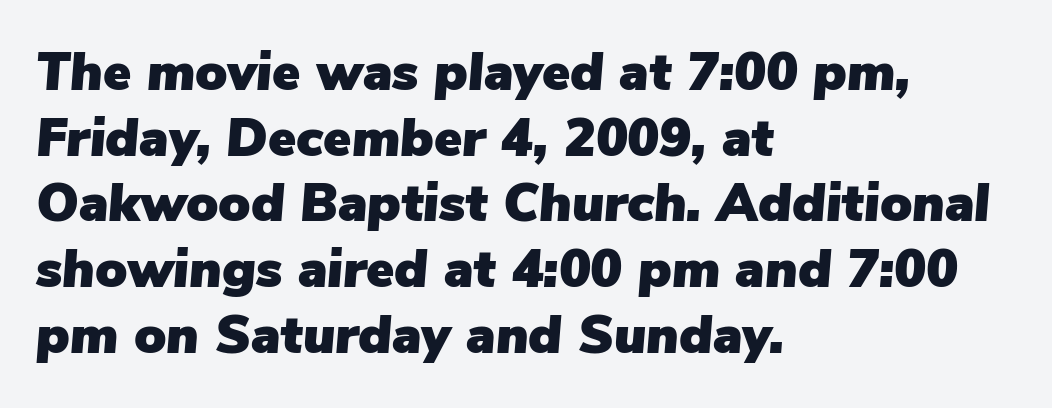
{"italic": "yes", "lean": "right", "slant_degrees": 5, "width": "normal", "stroke_contrast": "low", "x_height": "medium", "monospaced": "no", "underline": "no", "align": "left", "line_spacing_ratio": 1.24, "letter_spacing": "normal", "letter_spacing_em": 0.0, "glyph_px": 53}
